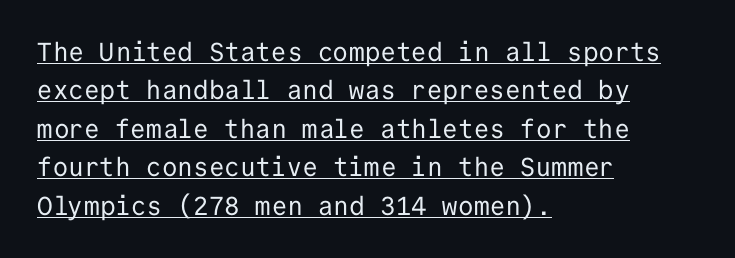
{"italic": "no", "bold": "no", "underline": "yes", "align": "left", "line_spacing": "normal", "line_spacing_ratio": 1.48, "letter_spacing": "normal", "letter_spacing_em": 0.0, "glyph_px": 26}
